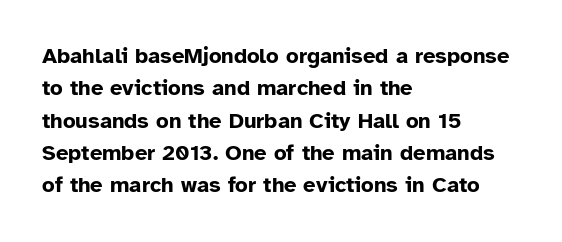
This block has exactly the height ordinary leading produces. A roman cut, with each character standing at attention. Typesetter's note: full bold, strokes at maximum text heaviness. The rendering anchors every line to the left-hand side.
